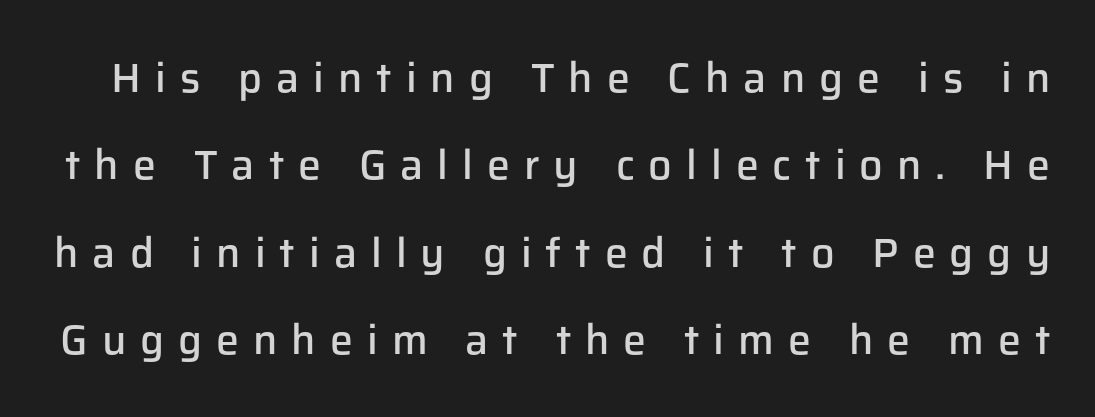
{"serif": "no", "italic": "no", "bold": "semi", "weight": "semibold", "width": "normal", "stroke_contrast": "low", "x_height": "medium", "monospaced": "no", "underline": "no", "line_spacing": "loose", "line_spacing_ratio": 2.13, "letter_spacing": "wide", "letter_spacing_em": 0.34, "glyph_px": 41}
